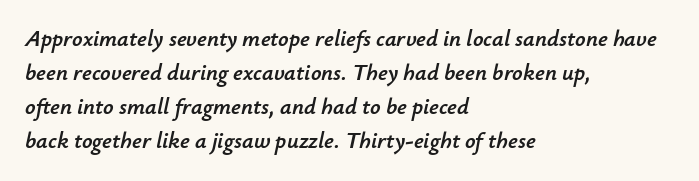
The image shows 23 px text type, italic (leaning right); set left-aligned, normal line spacing (1.48x), normal letter spacing, not underlined.
